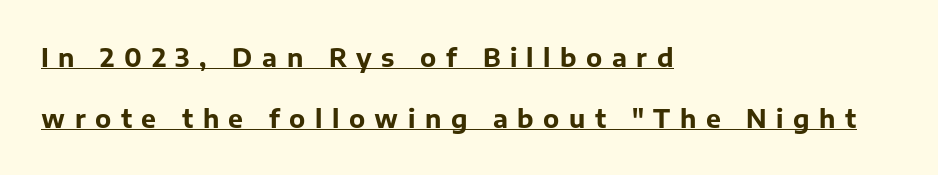
The image shows 25 px bold type, upright; set left-aligned, loose line spacing (2.44x), unusually wide letter spacing (+0.38 em), underlined.
